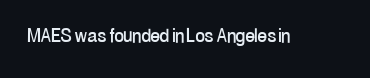
{"italic": "no", "underline": "no", "letter_spacing": "normal", "letter_spacing_em": 0.0, "glyph_px": 23}
